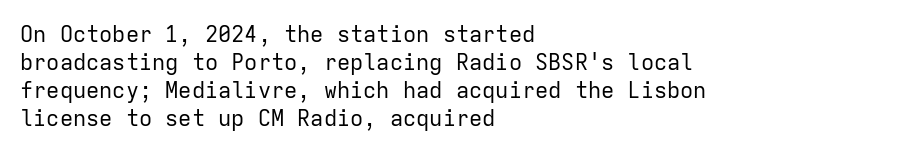
The image shows 22 px text type, upright; set left-aligned, normal line spacing (1.27x), normal letter spacing, not underlined.
